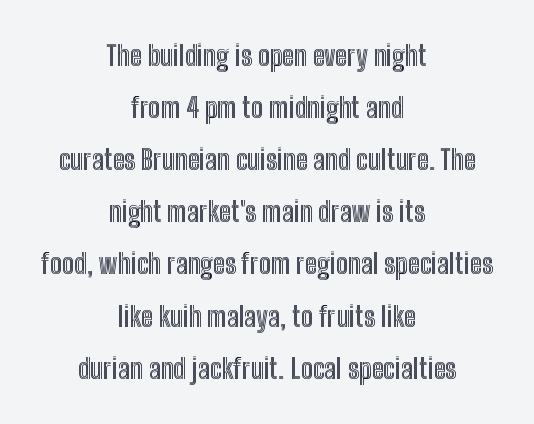
The image shows 27 px text type, upright; set centered, loose line spacing (1.93x), normal letter spacing, not underlined.
